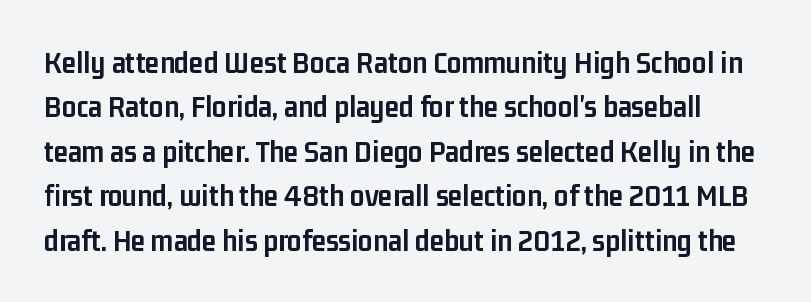
Q: Is the text bold? A: Yes.
Q: Is the text italic (slanted)? A: No, it is upright.
Q: Is the typeface a serif or a sans-serif typeface? A: Sans-serif.
Q: Is the text underlined? A: No.
Q: Is the spacing between letters normal or unusually wide? A: Normal.
Q: Is the spacing between lines tight, normal or loose? A: Normal.
Q: Width (condensed, normal, or wide)? A: Condensed.
Q: Stroke contrast? A: Low.
Q: x-height? A: Medium.
Q: Monospaced? A: No.
